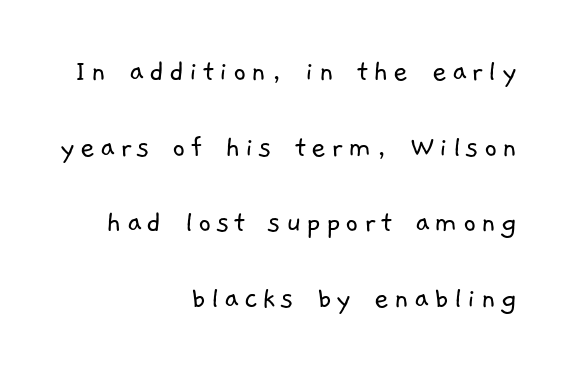
This sample has the flowing, uneven cadence of proportional lettering. This rendering employs a face without finishing strokes, i.e., a sans-serif. Stems and bowls with no extra thickness — not bold. The block of text is sparse from top to bottom, with ample space between rows.
